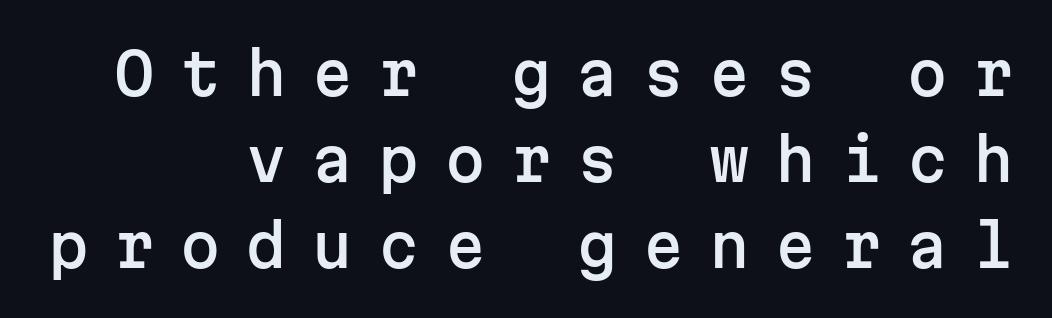
{"serif": "no", "italic": "no", "width": "normal", "stroke_contrast": "low", "x_height": "medium", "monospaced": "yes", "underline": "no", "align": "right", "line_spacing": "normal", "line_spacing_ratio": 1.48, "letter_spacing": "wide", "letter_spacing_em": 0.44, "glyph_px": 58}
